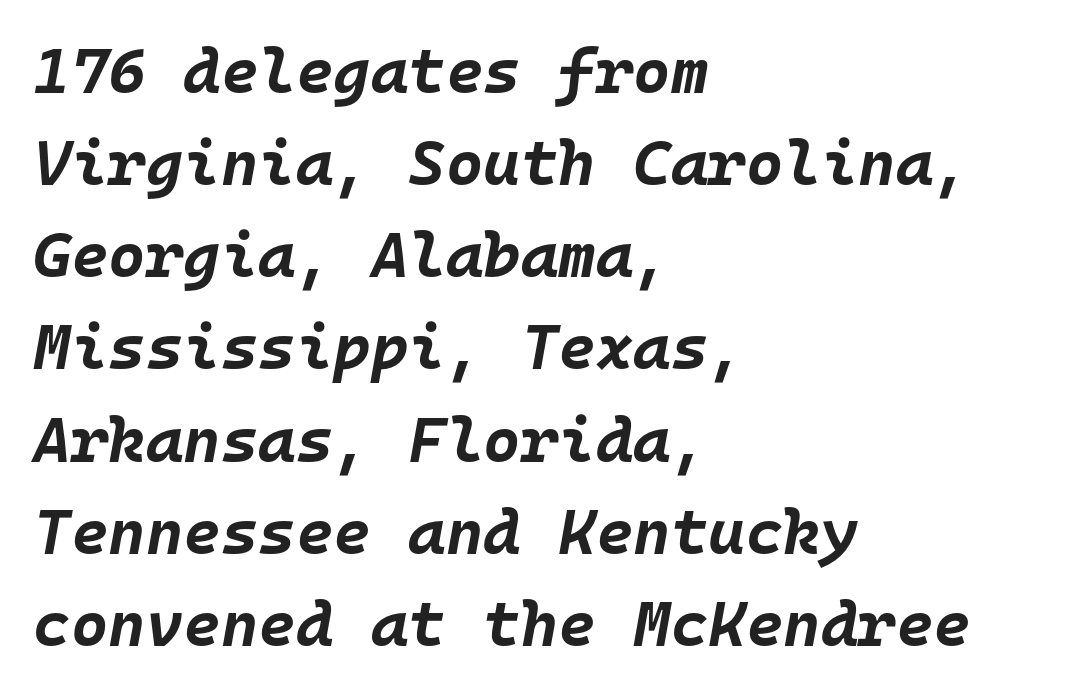
Caption: standard tracking, unaltered. Line spacing here is normal. Each line starts at the same left margin while the right side varies. Slant detected: the letters are inclined. Just letters on the line, the space beneath them empty. The passage shown is emphatically bold.
